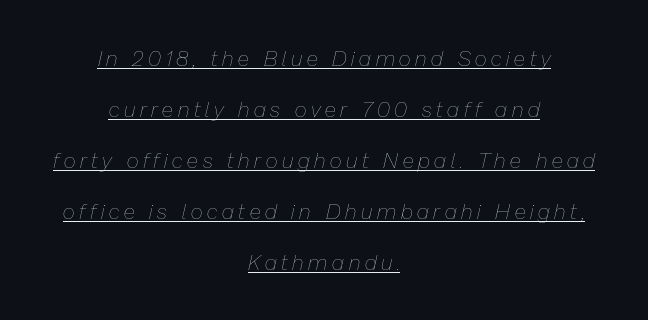
The image shows 21 px text type, italic (leaning right); set centered, loose line spacing (2.43x), unusually wide letter spacing (+0.23 em), underlined.
